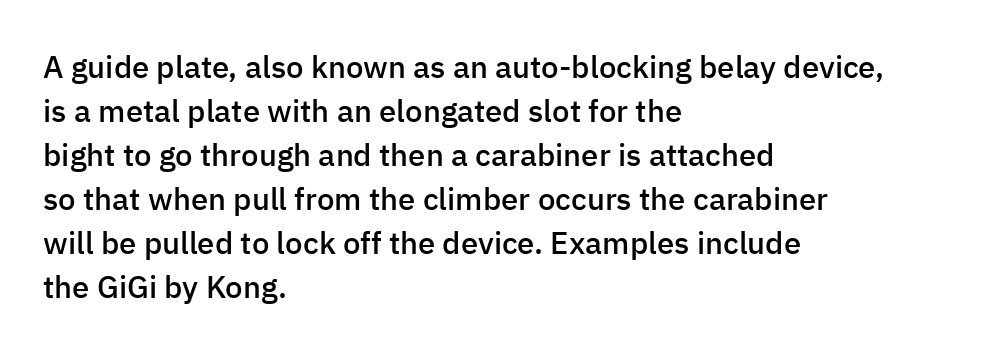
{"serif": "no", "italic": "no", "bold": "semi", "weight": "semibold", "width": "normal", "stroke_contrast": "low", "x_height": "medium", "monospaced": "no", "underline": "no", "align": "left", "line_spacing": "normal", "line_spacing_ratio": 1.42, "letter_spacing": "normal", "letter_spacing_em": 0.0, "glyph_px": 31}
